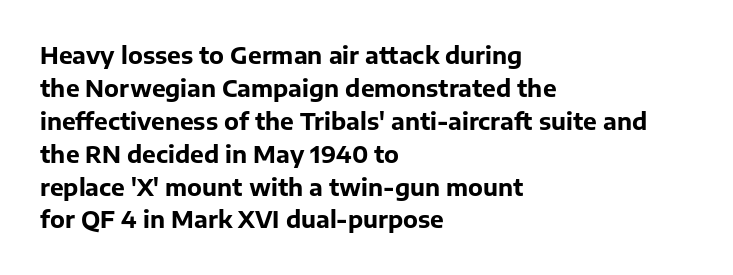
The gaps between neighbouring characters are ordinary and unremarkable. A dark, heavy texture on the line: the type is bold. Leftover space on each line is placed entirely after the last word. Reading down the column, the eye jumps a familiar distance to each next line. This is the regular roman posture of the typeface.
